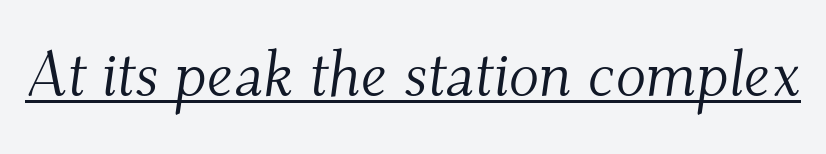
Q: Is the text bold? A: No.
Q: Is the text italic (slanted)? A: Yes, it leans right by about 9 degrees.
Q: Is the typeface a serif or a sans-serif typeface? A: Serif.
Q: Is the text underlined? A: Yes.
Q: Is the spacing between letters normal or unusually wide? A: Normal.
Q: Width (condensed, normal, or wide)? A: Normal.
Q: Stroke contrast? A: Medium.
Q: x-height? A: Small.
Q: Monospaced? A: No.
